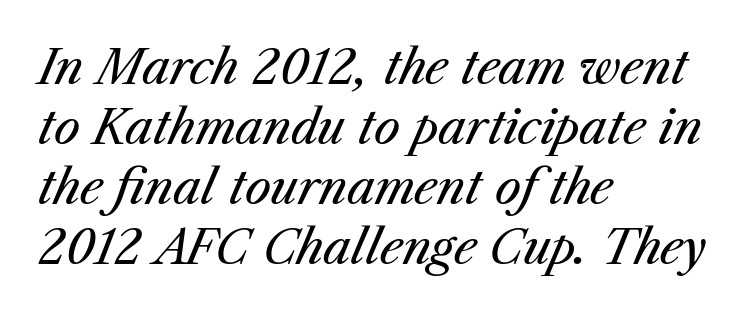
The image shows 47 px regular-weight type, italic (leaning right); set left-aligned, normal line spacing (1.28x), normal letter spacing, not underlined; medium stroke contrast and a medium x-height.
